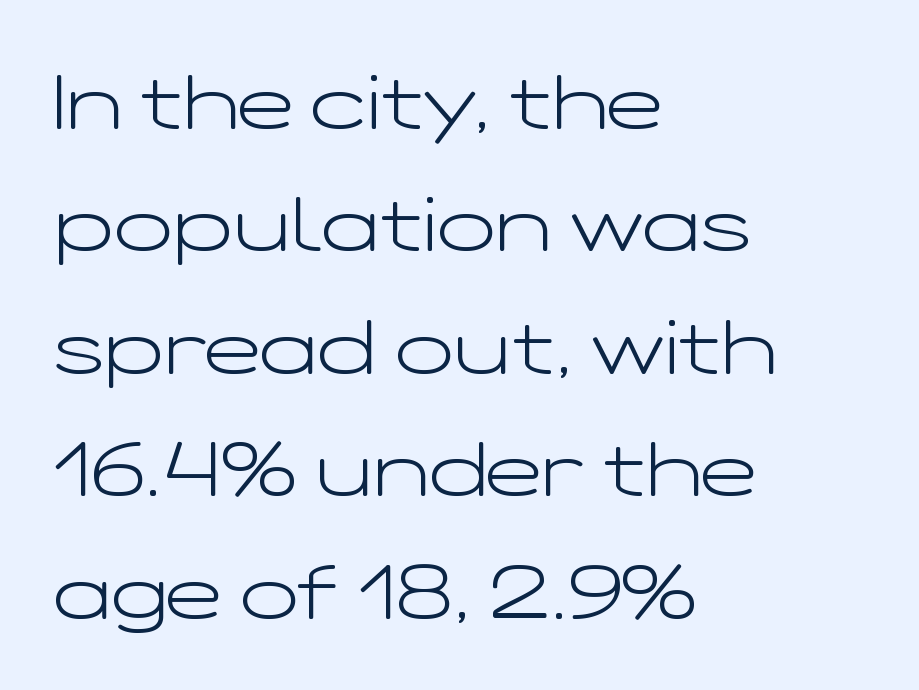
The image shows 77 px light, wide sans-serif type, upright; set left-aligned, normal line spacing (1.59x), normal letter spacing, not underlined; low stroke contrast and a medium x-height.
